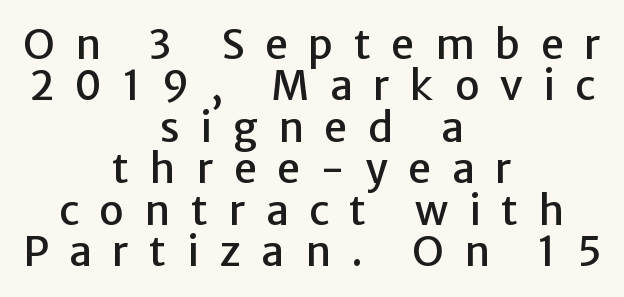
Q: Is the text italic (slanted)? A: No, it is upright.
Q: Is the typeface a serif or a sans-serif typeface? A: Sans-serif.
Q: Is the text underlined? A: No.
Q: How is the paragraph aligned? A: Centered.
Q: Is the spacing between letters normal or unusually wide? A: Unusually wide.
Q: Is the spacing between lines tight, normal or loose? A: Tight.
Q: Width (condensed, normal, or wide)? A: Normal.
Q: Stroke contrast? A: Low.
Q: x-height? A: Medium.
Q: Monospaced? A: No.
